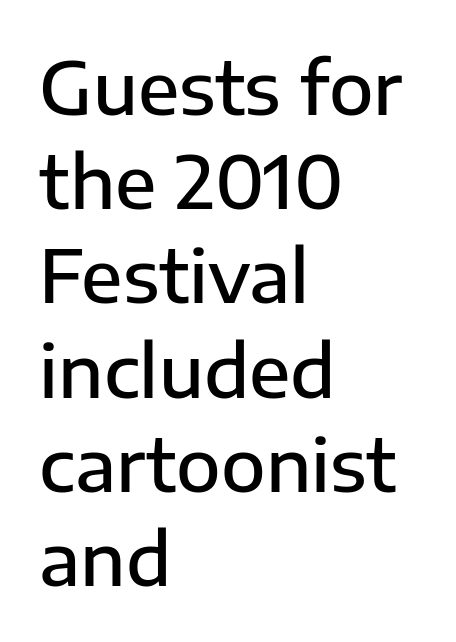
The image shows 73 px semibold sans-serif type, upright; set left-aligned, normal line spacing (1.29x), normal letter spacing, not underlined; low stroke contrast and a medium x-height.
